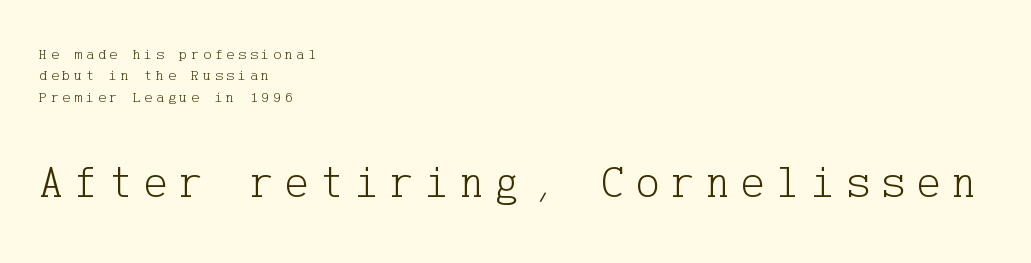
Q: Is the text bold? A: No.
Q: Is the text italic (slanted)? A: No, it is upright.
Q: Is the typeface a serif or a sans-serif typeface? A: Serif.
Q: Is the text underlined? A: No.
Q: How is the paragraph aligned? A: Left-aligned.
Q: Is the spacing between letters normal or unusually wide? A: Unusually wide.
Q: Is the spacing between lines tight, normal or loose? A: Normal.
Q: Which block of text is set in a larger size, the first (top) or the second (bottom)? A: The second (bottom) one.
Q: Width (condensed, normal, or wide)? A: Normal.
Q: Stroke contrast? A: Low.
Q: x-height? A: Medium.
